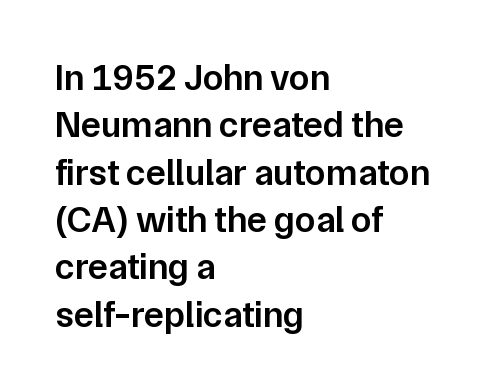
The image shows 37 px semibold sans-serif type, upright; set left-aligned, normal line spacing (1.28x), normal letter spacing, not underlined; low stroke contrast and a medium x-height.
